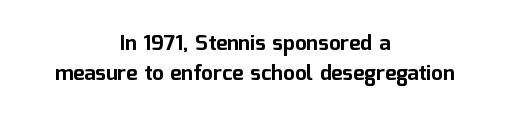
The font's upright variant was chosen for this text. Words appear dense and cohesive because spacing is normal. I'd describe the lettering as bold — thick and assertive. If you measured baseline to baseline, you'd find a middling distance. In CSS terms this would be text-align: center. The specimen omits any rule beneath the text block's lines.
